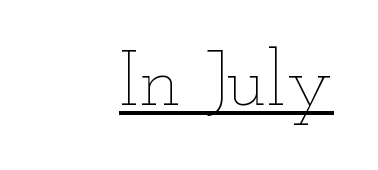
{"italic": "no", "bold": "no", "weight": "thin", "width": "wide", "stroke_contrast": "low", "x_height": "small", "monospaced": "no", "underline": "yes", "align": "right", "letter_spacing": "normal", "letter_spacing_em": 0.0, "glyph_px": 79}
